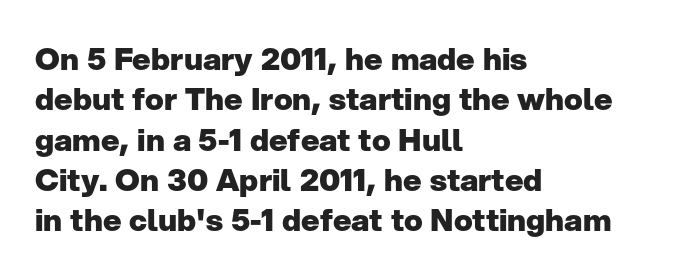
{"serif": "no", "italic": "no", "bold": "yes", "weight": "heavy", "width": "normal", "stroke_contrast": "low", "x_height": "medium", "monospaced": "no", "underline": "no", "align": "left", "line_spacing": "normal", "line_spacing_ratio": 1.3, "letter_spacing": "normal", "letter_spacing_em": 0.0, "glyph_px": 31}
